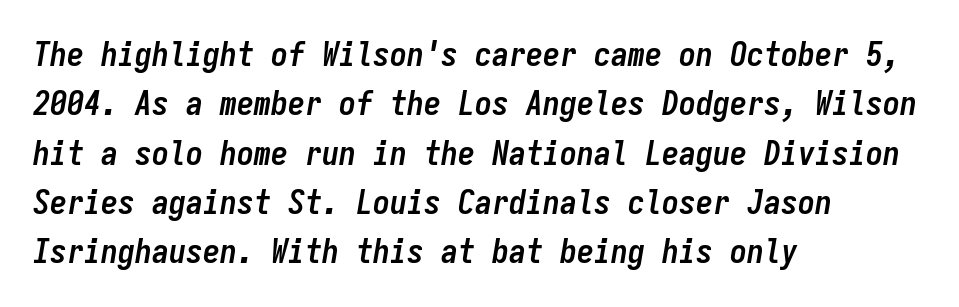
Just letters on the line, the space beneath them empty. The type is set solid horizontally, with unmodified tracking. A normal amount of white space separates one row of letters from the next. The passage shown is typed in a monospace face where columns stay perfectly aligned. These lines carry a lot of weight — the face is fully bold. The typesetter chose a ragged-right arrangement here.
